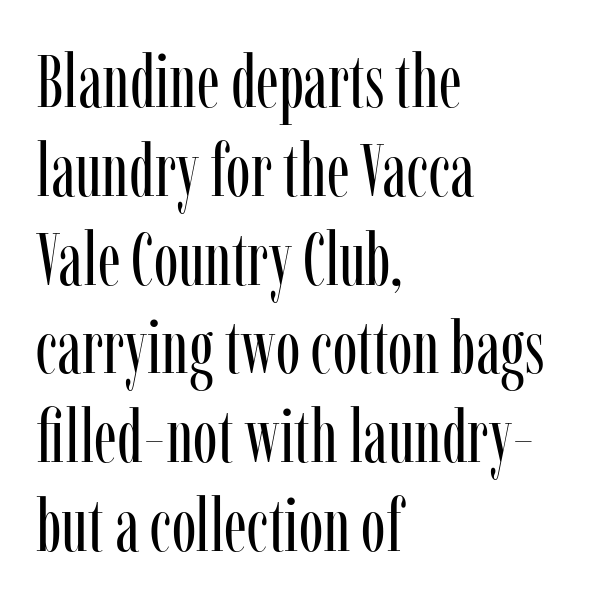
The image shows 74 px regular-weight, condensed serif type, upright; set left-aligned, line spacing 1.2x, normal letter spacing, not underlined; low stroke contrast and a medium x-height.
